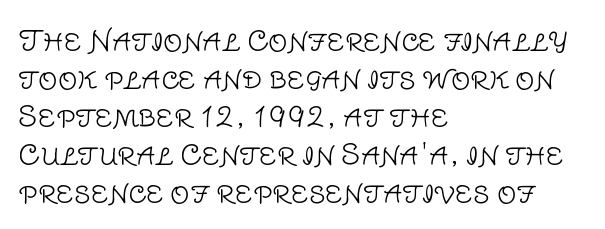
{"bold": "no", "underline": "no", "align": "left", "line_spacing": "normal", "line_spacing_ratio": 1.41, "letter_spacing": "normal", "letter_spacing_em": 0.0, "glyph_px": 27}
